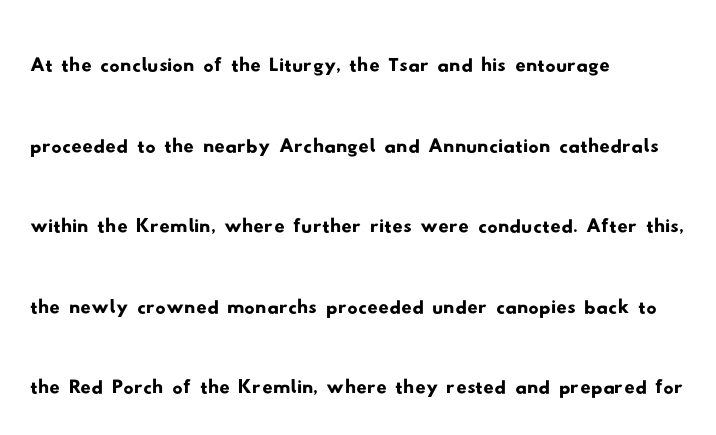
The face used here is proportionally spaced, like ordinary book or web type. Students, observe: this is what conventionally led text looks like. Standard letterfit; no display-style spreading of the glyphs. Caption: multi-line text, flush left, ragged right.
